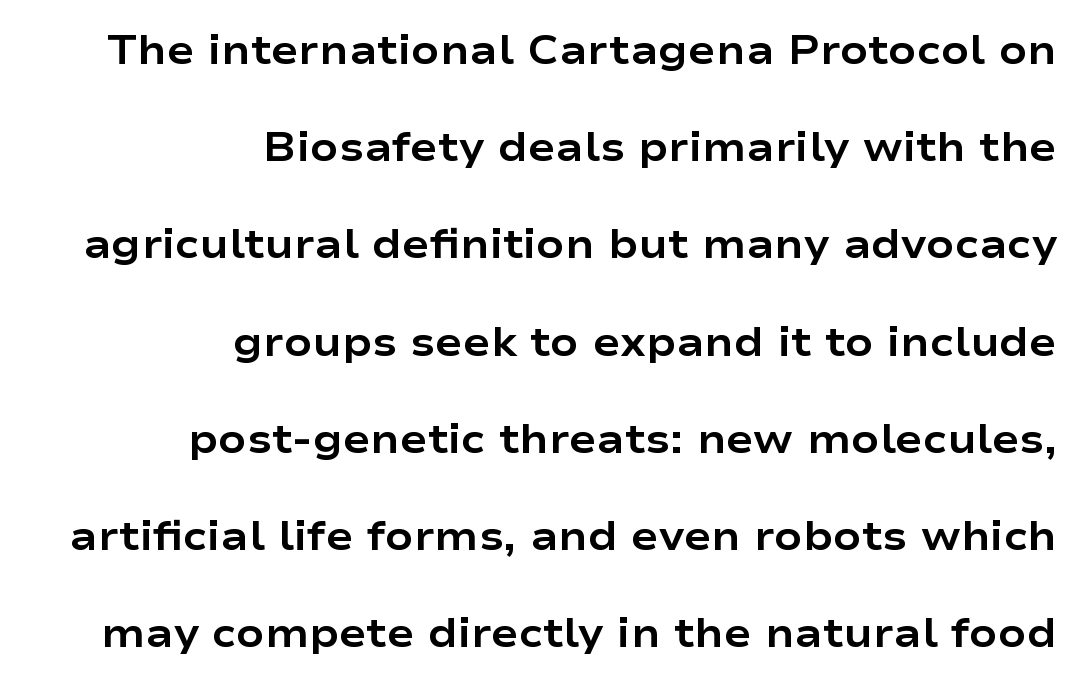
The image shows 41 px bold, wide sans-serif type, upright; set right-aligned, loose line spacing (2.37x), normal letter spacing, not underlined; low stroke contrast and a medium x-height.
